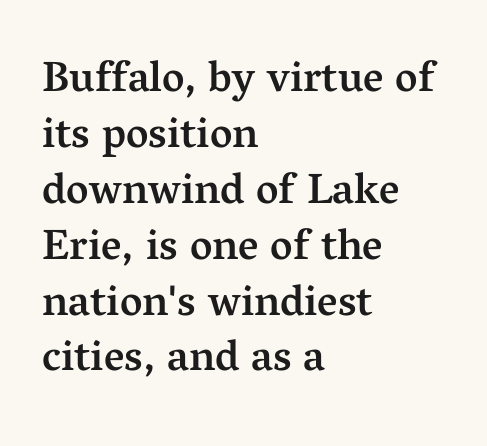
Does the weight exceed regular? Yes, but only to semibold. The letters advance in unequal steps, a hallmark of proportional type. There is no visible air inserted between adjacent glyphs. A typesetter would label this face a serif.
